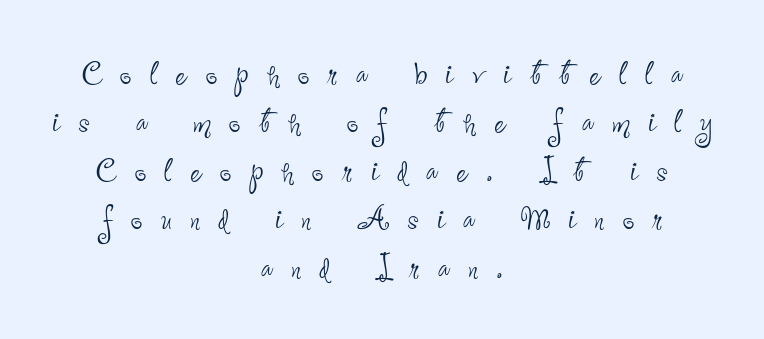
Q: Is the text bold? A: No.
Q: Is the text italic (slanted)? A: Yes.
Q: Is the typeface a serif or a sans-serif typeface? A: Sans-serif.
Q: Is the text underlined? A: No.
Q: How is the paragraph aligned? A: Centered.
Q: Is the spacing between letters normal or unusually wide? A: Unusually wide.
Q: Width (condensed, normal, or wide)? A: Condensed.
Q: Stroke contrast? A: Low.
Q: x-height? A: Small.
Q: Monospaced? A: No.
